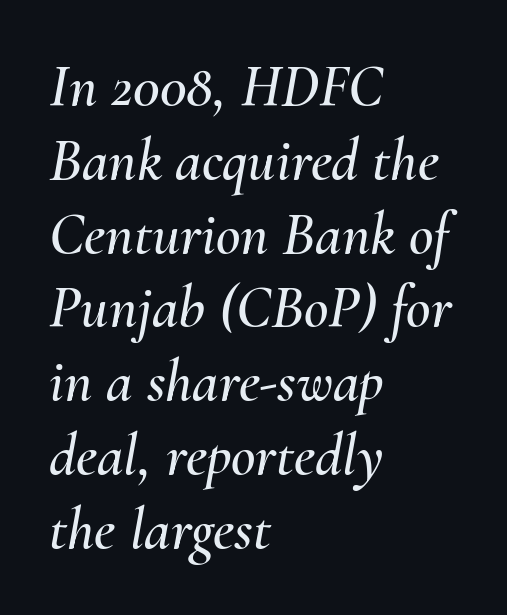
Q: Is the text italic (slanted)? A: Yes, it leans right by about 10 degrees.
Q: Is the text underlined? A: No.
Q: How is the paragraph aligned? A: Left-aligned.
Q: Is the spacing between letters normal or unusually wide? A: Normal.
Q: Width (condensed, normal, or wide)? A: Normal.
Q: Stroke contrast? A: Medium.
Q: x-height? A: Small.
Q: Monospaced? A: No.
